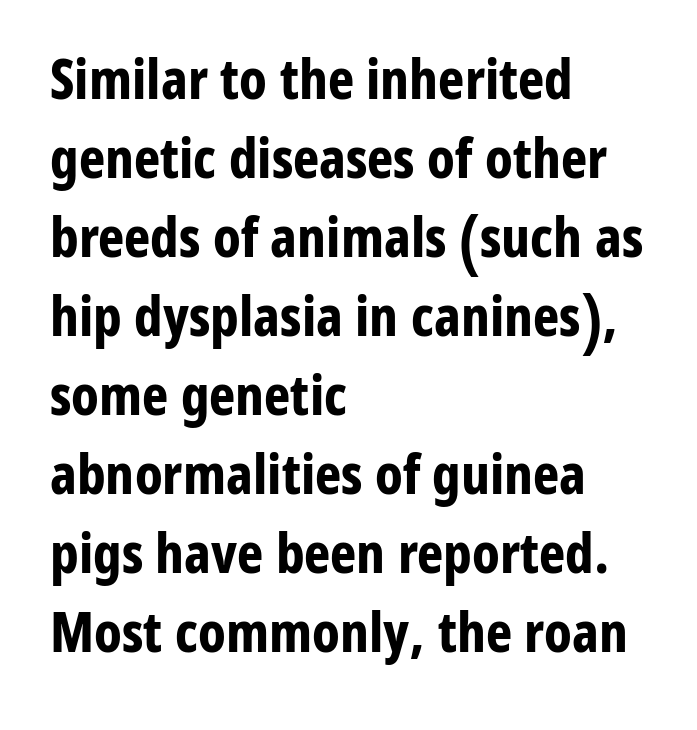
Q: Is the text bold? A: Yes.
Q: Is the text italic (slanted)? A: No, it is upright.
Q: Is the typeface a serif or a sans-serif typeface? A: Sans-serif.
Q: Is the text underlined? A: No.
Q: How is the paragraph aligned? A: Left-aligned.
Q: Is the spacing between letters normal or unusually wide? A: Normal.
Q: Is the spacing between lines tight, normal or loose? A: Normal.
Q: Width (condensed, normal, or wide)? A: Condensed.
Q: Stroke contrast? A: Low.
Q: x-height? A: Medium.
Q: Monospaced? A: No.
